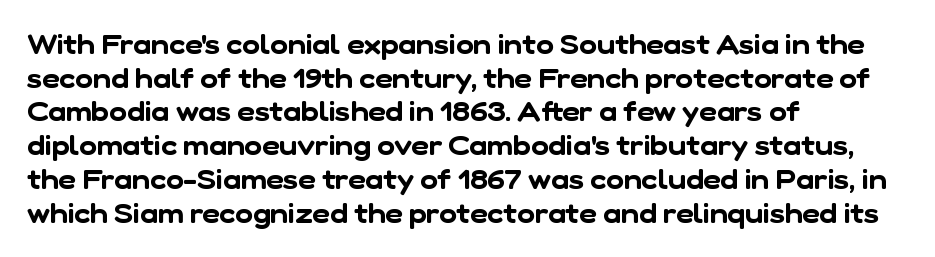
Q: Is the text underlined? A: No.
Q: How is the paragraph aligned? A: Left-aligned.
Q: Is the spacing between letters normal or unusually wide? A: Normal.
Q: Is the spacing between lines tight, normal or loose? A: Normal.
